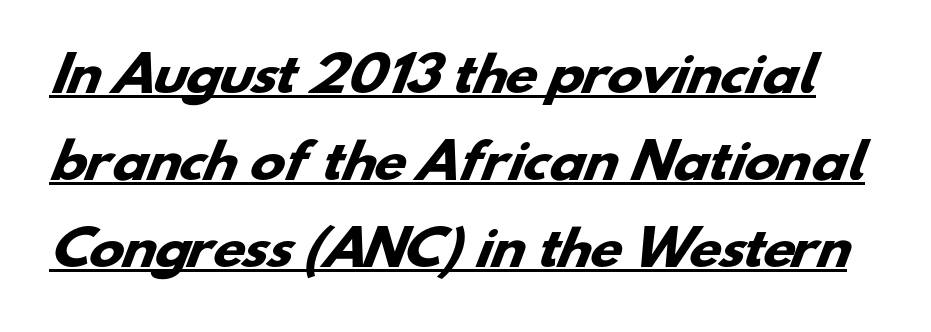
The image shows 47 px heavy, wide sans-serif type; set line spacing 1.85x, normal letter spacing, underlined; low stroke contrast and a small x-height.
